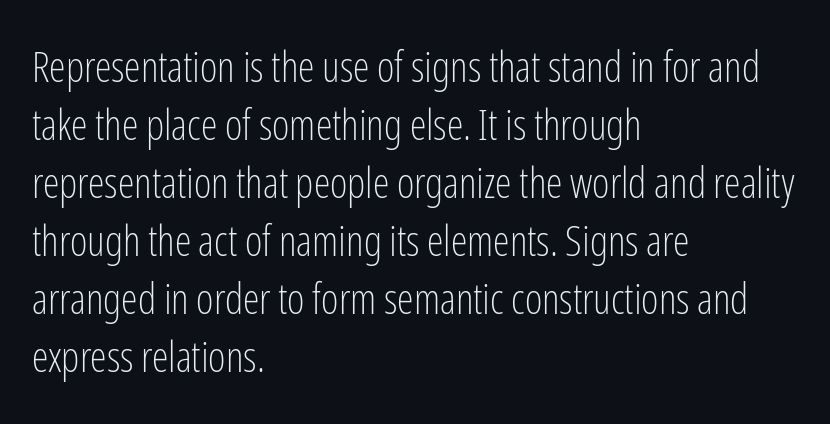
{"serif": "no", "italic": "no", "bold": "no", "weight": "light", "width": "condensed", "stroke_contrast": "low", "x_height": "medium", "monospaced": "no", "underline": "no", "align": "left", "line_spacing": "normal", "line_spacing_ratio": 1.38, "letter_spacing": "normal", "letter_spacing_em": 0.0, "glyph_px": 42}
